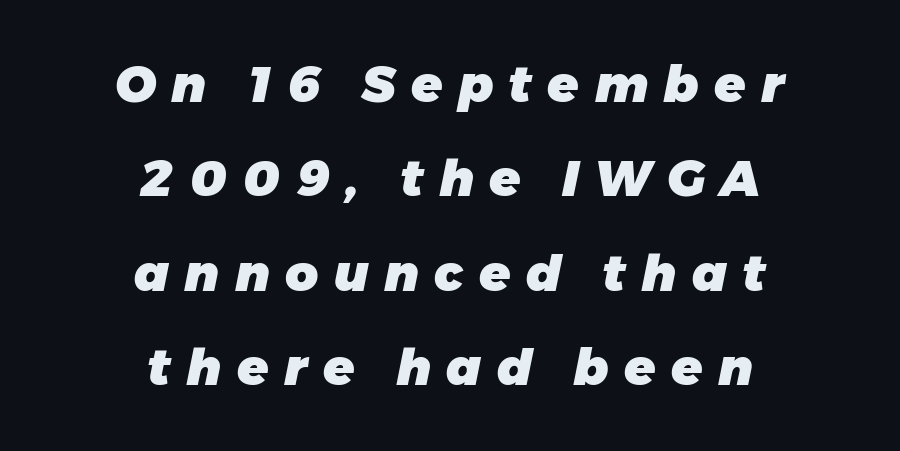
Q: Is the text bold? A: Yes.
Q: Is the text italic (slanted)? A: Yes, it leans right by about 11 degrees.
Q: Is the text underlined? A: No.
Q: How is the paragraph aligned? A: Centered.
Q: Is the spacing between letters normal or unusually wide? A: Unusually wide.
Q: Width (condensed, normal, or wide)? A: Normal.
Q: Stroke contrast? A: Low.
Q: x-height? A: Medium.
Q: Monospaced? A: No.
